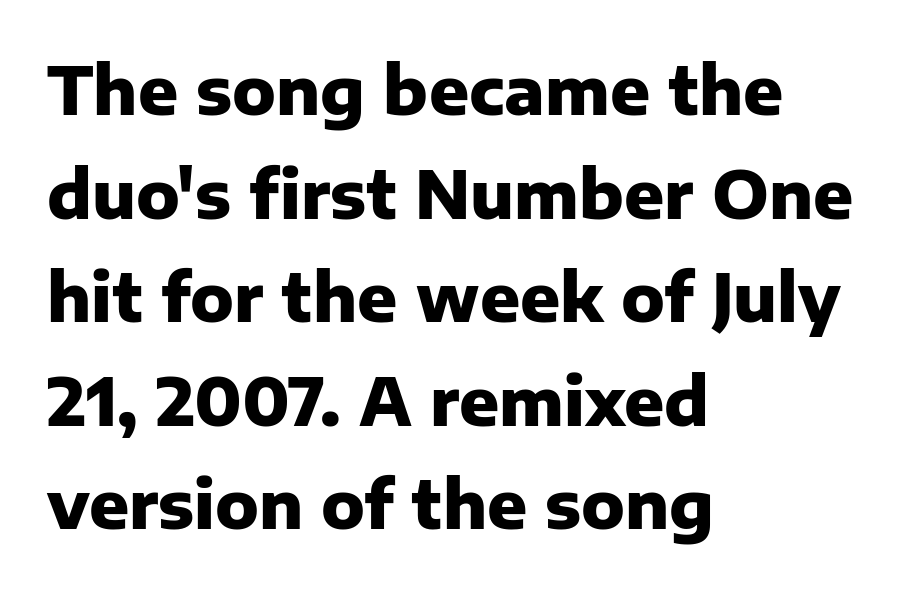
Any mark beneath the type? The region is blank. Unlike a traditional serif, this face leaves its strokes unadorned. Compared with a centered layout, this one pins lines to the left instead. The face used here is rendered with its standard letterfit. I'd describe the lettering as bold — thick and assertive. Think of a printed novel: that variable character pitch is what you see here.
